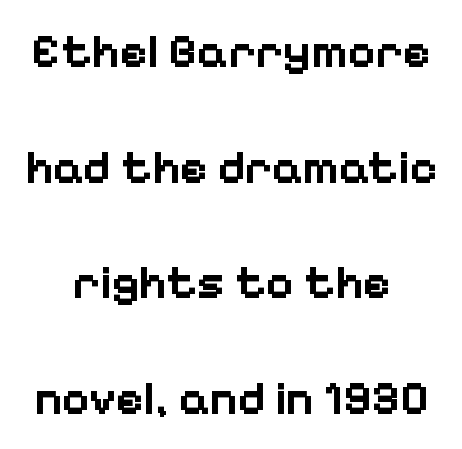
Letterform terminals end flat and unadorned throughout the passage. Line starts and ends both wander, symmetrically. The rendering uses a large line-height, opening up the rows. Letter spacing: default. Underline: absent.
